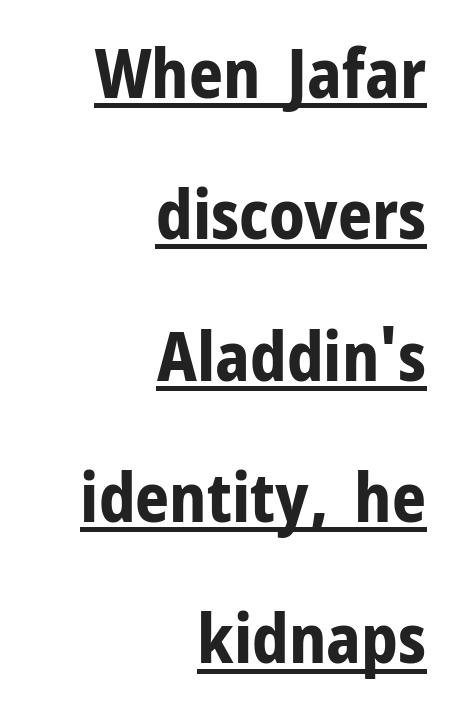
Q: Is the text bold? A: Yes.
Q: Is the text italic (slanted)? A: No, it is upright.
Q: Is the typeface a serif or a sans-serif typeface? A: Sans-serif.
Q: Is the text underlined? A: Yes.
Q: How is the paragraph aligned? A: Right-aligned.
Q: Is the spacing between letters normal or unusually wide? A: Normal.
Q: Is the spacing between lines tight, normal or loose? A: Loose.
Q: Width (condensed, normal, or wide)? A: Normal.
Q: Stroke contrast? A: Low.
Q: x-height? A: Medium.
Q: Monospaced? A: No.
